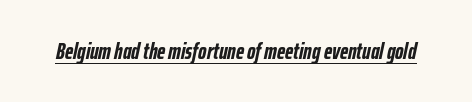
The image shows 23 px bold type, italic (leaning right); set normal letter spacing, underlined.
